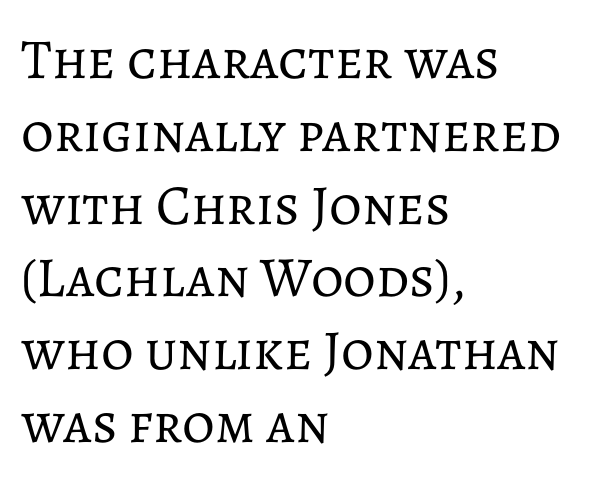
The image shows 56 px regular-weight type, upright; set left-aligned, normal line spacing (1.3x), normal letter spacing, not underlined; low stroke contrast and a medium x-height.
